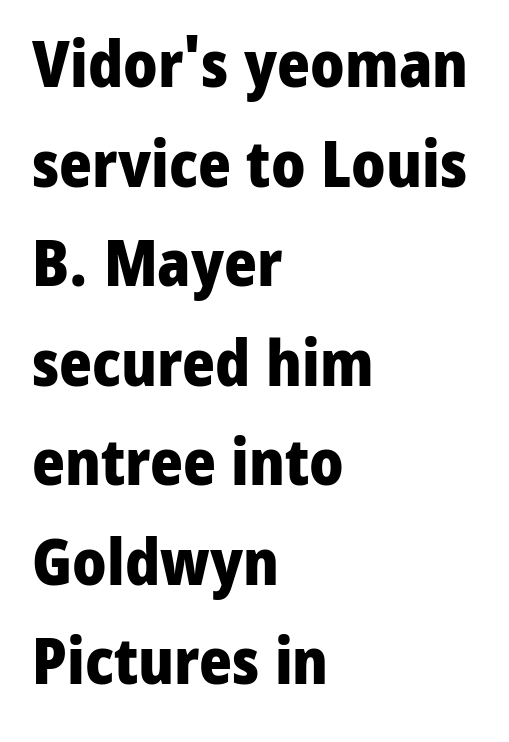
Q: Is the text bold? A: Yes.
Q: Is the text italic (slanted)? A: No, it is upright.
Q: Is the typeface a serif or a sans-serif typeface? A: Sans-serif.
Q: Is the text underlined? A: No.
Q: How is the paragraph aligned? A: Left-aligned.
Q: Is the spacing between letters normal or unusually wide? A: Normal.
Q: Is the spacing between lines tight, normal or loose? A: Normal.
Q: Width (condensed, normal, or wide)? A: Normal.
Q: Stroke contrast? A: Low.
Q: x-height? A: Medium.
Q: Monospaced? A: No.
